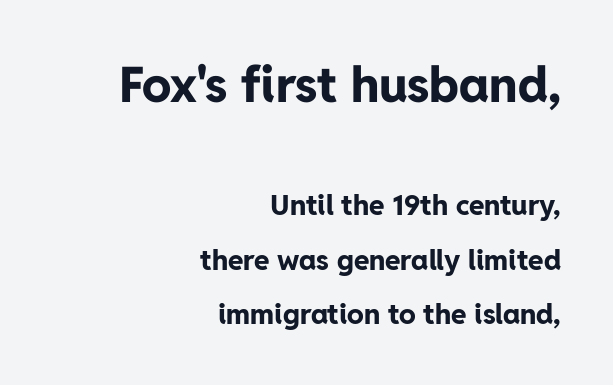
Q: Is the text bold? A: Yes.
Q: Is the text italic (slanted)? A: No, it is upright.
Q: Is the typeface a serif or a sans-serif typeface? A: Sans-serif.
Q: Is the text underlined? A: No.
Q: How is the paragraph aligned? A: Right-aligned.
Q: Is the spacing between letters normal or unusually wide? A: Normal.
Q: Is the spacing between lines tight, normal or loose? A: Loose.
Q: Which block of text is set in a larger size, the first (top) or the second (bottom)? A: The first (top) one.
Q: Width (condensed, normal, or wide)? A: Normal.
Q: Stroke contrast? A: Low.
Q: x-height? A: Medium.
Q: Monospaced? A: No.
